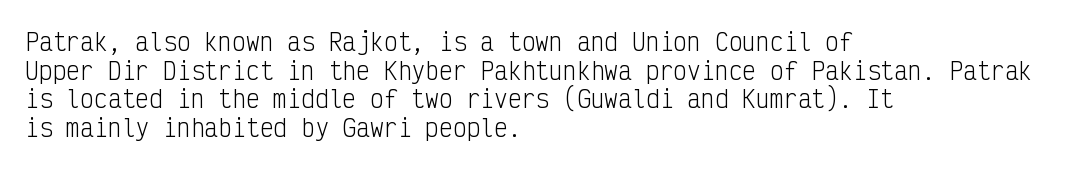
The image shows 23 px text type, upright; set left-aligned, normal line spacing (1.25x), normal letter spacing, not underlined.
